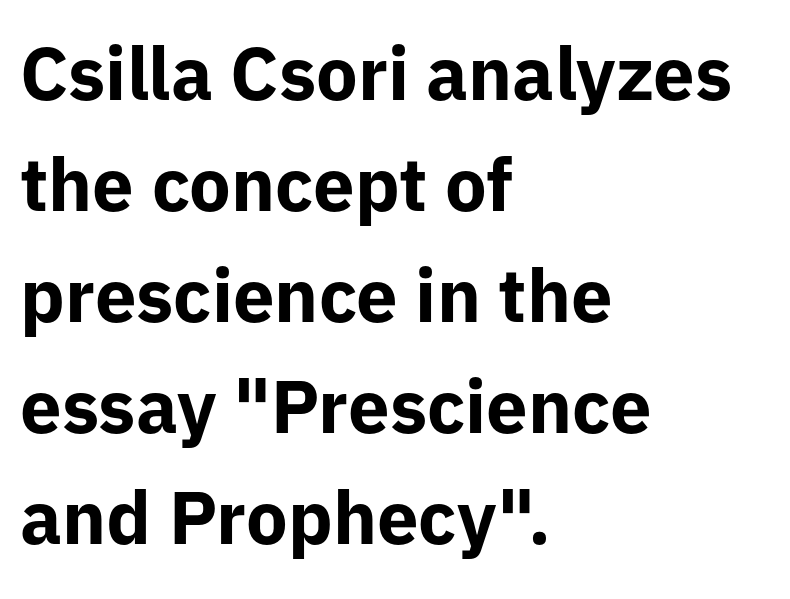
The image shows 74 px bold sans-serif type, upright; set left-aligned, normal line spacing (1.5x), normal letter spacing, not underlined; low stroke contrast and a medium x-height.
